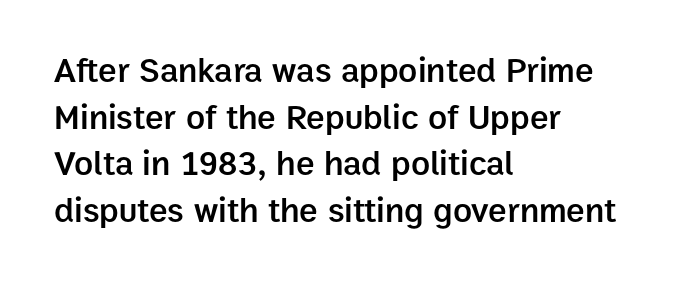
Nobody drew a line under any word here. Weight: semibold (demi). Characters follow at the spacing the type designer built in. This sample has the flowing, uneven cadence of proportional lettering. Letterform terminals end flat and unadorned throughout the passage. The paragraph shown leans on its left margin.
